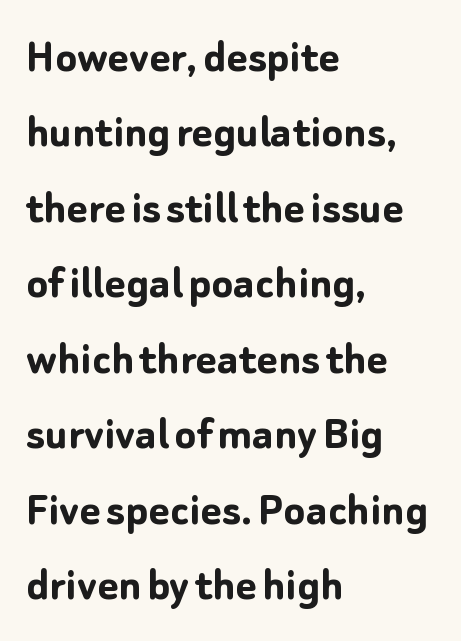
Q: Is the text bold? A: Yes.
Q: Is the text italic (slanted)? A: No, it is upright.
Q: Is the typeface a serif or a sans-serif typeface? A: Sans-serif.
Q: Is the text underlined? A: No.
Q: How is the paragraph aligned? A: Left-aligned.
Q: Is the spacing between letters normal or unusually wide? A: Normal.
Q: Is the spacing between lines tight, normal or loose? A: Normal.
Q: Width (condensed, normal, or wide)? A: Normal.
Q: Stroke contrast? A: Low.
Q: x-height? A: Medium.
Q: Monospaced? A: No.
